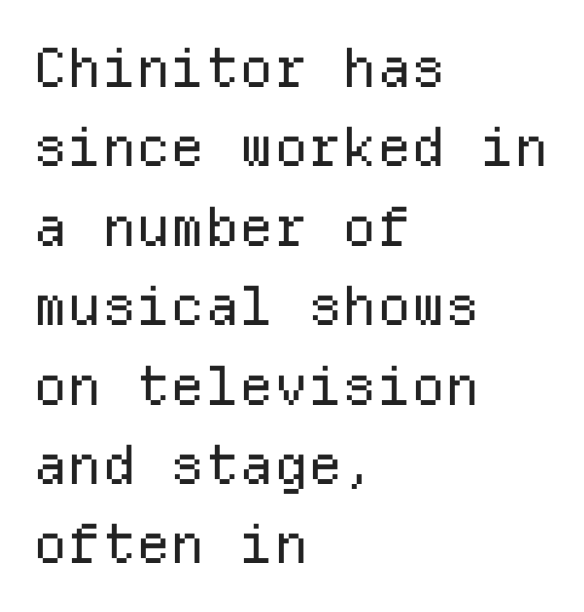
The image shows 54 px regular-weight sans-serif type, upright, monospaced; set left-aligned, normal line spacing (1.47x), normal letter spacing, not underlined; low stroke contrast and a medium x-height.
